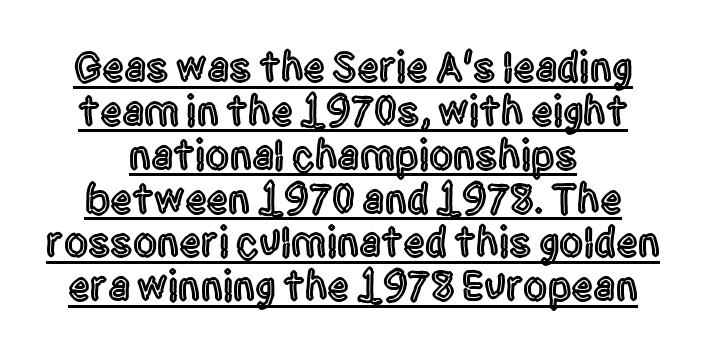
The image shows 43 px condensed sans-serif type, upright; set centered, tight line spacing (1.02x), normal letter spacing, underlined; a large x-height.
